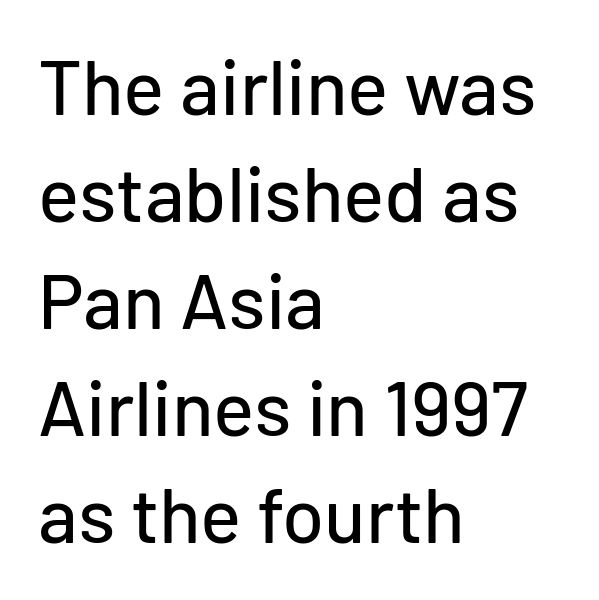
This rendering employs a face without finishing strokes, i.e., a sans-serif. The lines in this sample share a left origin and differ only in where they stop. The font's upright variant was chosen for this text. Descenders are the only things crossing below the line. Varying glyph widths throughout — classic text-font behaviour. Nothing unusual about the tracking: characters are spaced as the font intends.
